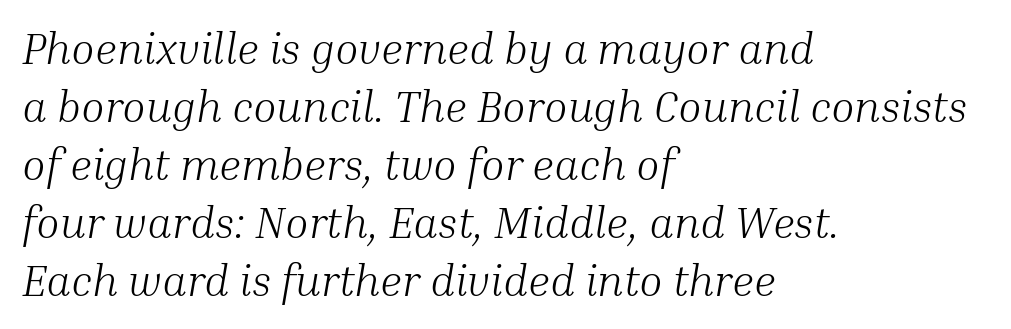
The image shows 43 px light serif type, italic (leaning right); set left-aligned, normal line spacing (1.35x), normal letter spacing, not underlined; medium stroke contrast and a medium x-height.
